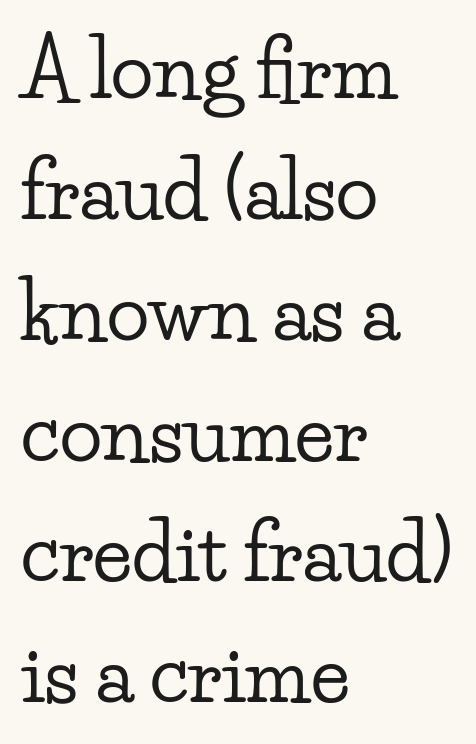
Here the glyphs are tracked normally, forming tight word shapes. The typeface chosen for these lines features serifs. Here the designer chose a conventional face with non-uniform glyph widths. Anything drawn beneath the words? Only blank space. Reading down the column, the eye jumps a familiar distance to each next line.
